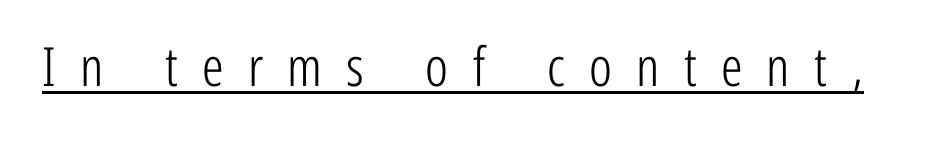
The image shows 54 px light, condensed sans-serif type, upright; set unusually wide letter spacing (+0.45 em), underlined; low stroke contrast and a medium x-height.
